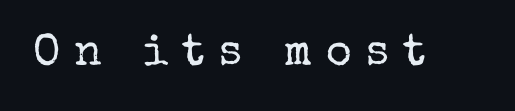
{"serif": "yes", "italic": "no", "bold": "no", "weight": "regular", "width": "normal", "stroke_contrast": "low", "x_height": "medium", "monospaced": "no", "underline": "no", "letter_spacing": "wide", "letter_spacing_em": 0.32, "glyph_px": 44}
